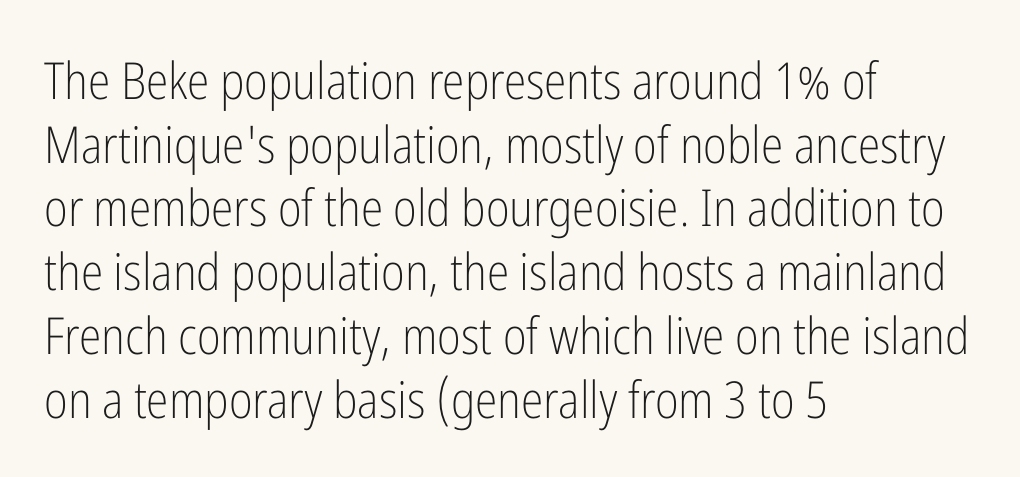
Q: Is the text bold? A: No.
Q: Is the text italic (slanted)? A: No, it is upright.
Q: Is the typeface a serif or a sans-serif typeface? A: Sans-serif.
Q: Is the text underlined? A: No.
Q: How is the paragraph aligned? A: Left-aligned.
Q: Is the spacing between letters normal or unusually wide? A: Normal.
Q: Is the spacing between lines tight, normal or loose? A: Normal.
Q: Width (condensed, normal, or wide)? A: Condensed.
Q: Stroke contrast? A: Low.
Q: x-height? A: Medium.
Q: Monospaced? A: No.
